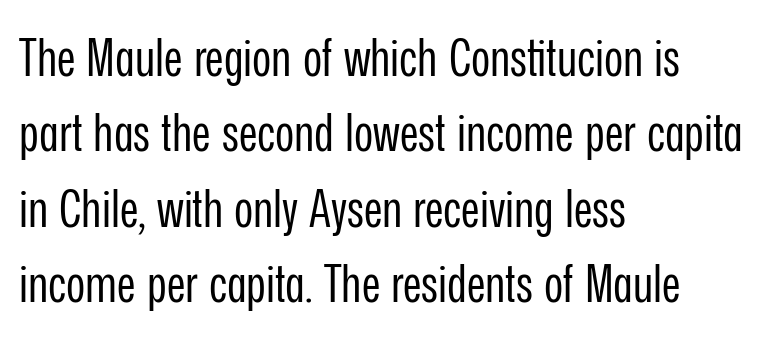
{"serif": "no", "italic": "no", "bold": "no", "weight": "regular", "width": "condensed", "stroke_contrast": "low", "x_height": "medium", "monospaced": "no", "underline": "no", "align": "left", "line_spacing": "normal", "line_spacing_ratio": 1.45, "letter_spacing": "normal", "letter_spacing_em": 0.0, "glyph_px": 52}
